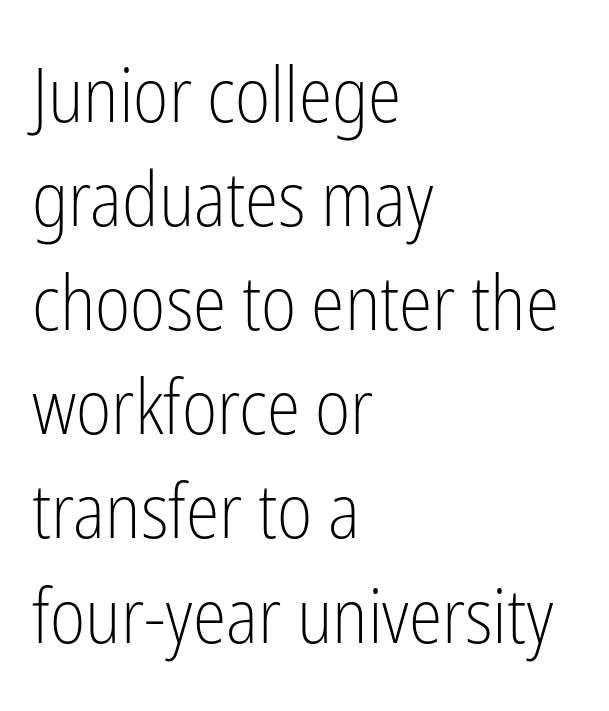
Q: Is the text bold? A: No.
Q: Is the text italic (slanted)? A: No, it is upright.
Q: Is the typeface a serif or a sans-serif typeface? A: Sans-serif.
Q: Is the text underlined? A: No.
Q: How is the paragraph aligned? A: Left-aligned.
Q: Is the spacing between letters normal or unusually wide? A: Normal.
Q: Is the spacing between lines tight, normal or loose? A: Normal.
Q: Width (condensed, normal, or wide)? A: Condensed.
Q: Stroke contrast? A: Low.
Q: x-height? A: Medium.
Q: Monospaced? A: No.
